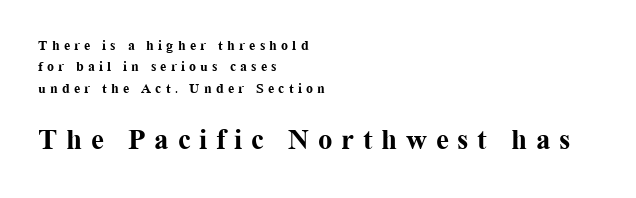
Q: Is the text bold? A: Yes.
Q: Is the text italic (slanted)? A: No, it is upright.
Q: Is the typeface a serif or a sans-serif typeface? A: Serif.
Q: Is the text underlined? A: No.
Q: How is the paragraph aligned? A: Left-aligned.
Q: Is the spacing between letters normal or unusually wide? A: Unusually wide.
Q: Is the spacing between lines tight, normal or loose? A: Normal.
Q: Which block of text is set in a larger size, the first (top) or the second (bottom)? A: The second (bottom) one.
Q: Width (condensed, normal, or wide)? A: Normal.
Q: Stroke contrast? A: Medium.
Q: x-height? A: Medium.
Q: Monospaced? A: No.
